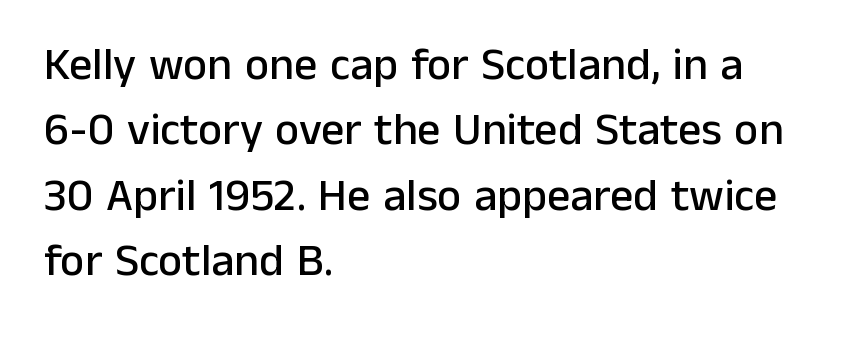
The image shows 46 px sans-serif type, upright; set left-aligned, normal line spacing (1.42x), normal letter spacing, not underlined; low stroke contrast and a medium x-height.
